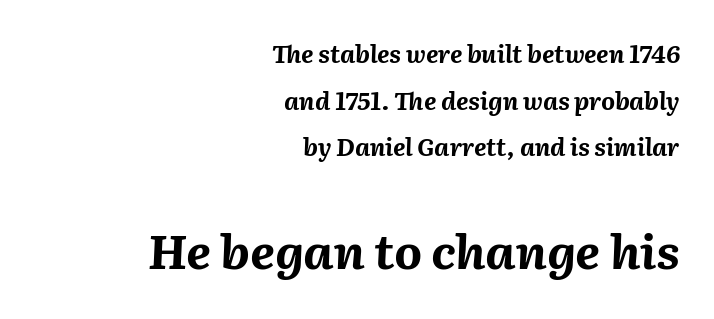
The image shows 48 px bold type, italic (leaning right); set right-aligned, loose line spacing (1.94x), normal letter spacing, not underlined; the second (bottom) block is 2.0x larger; medium stroke contrast and a medium x-height.
